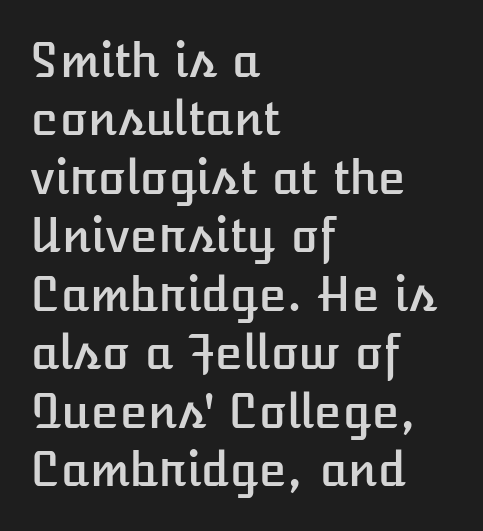
The image shows 46 px text type, upright; set left-aligned, normal line spacing (1.27x), normal letter spacing, not underlined; low stroke contrast and a medium x-height.
